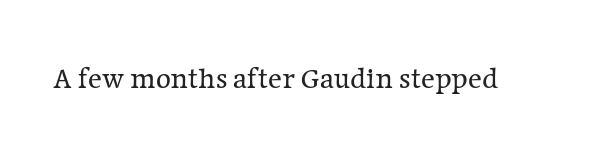
{"serif": "yes", "italic": "no", "bold": "no", "weight": "regular", "width": "normal", "stroke_contrast": "low", "x_height": "medium", "monospaced": "no", "underline": "no", "letter_spacing": "normal", "letter_spacing_em": 0.0, "glyph_px": 29}
